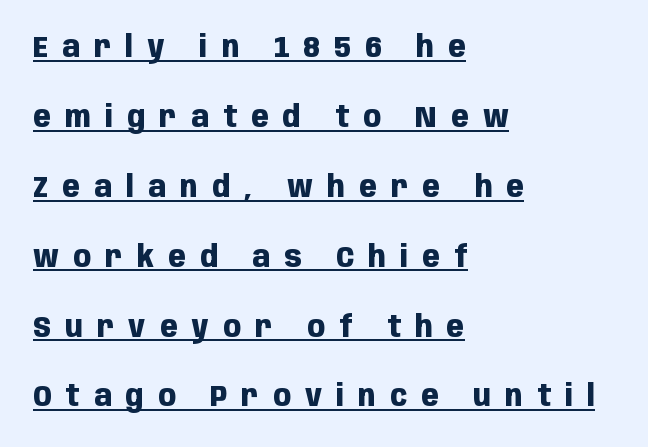
Vertically, the passage feels expansive, rows floating well apart. The glyphs have the mass of a bold cut. Posture: upright roman. Note the varied advance widths — an 'i' is clearly narrower than an 'm'. Glyph-to-glyph distance is far greater than everyday printed text.
